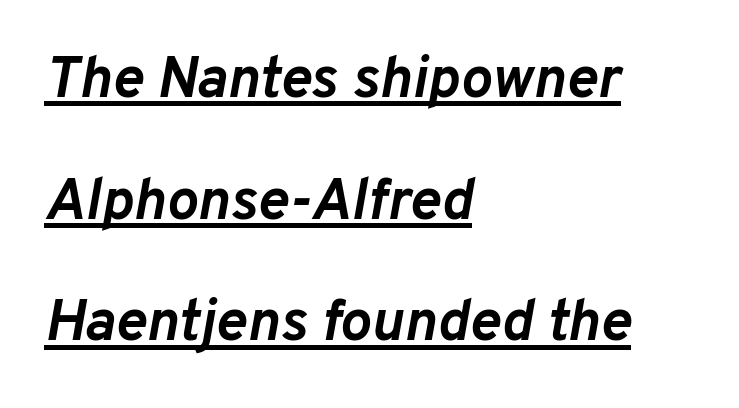
Note the varied advance widths — an 'i' is clearly narrower than an 'm'. The lettering tilts uniformly, giving the passage an italic look. Does extra space separate the letters? No, they use regular spacing. Emphasis is given by a line drawn under the lettering. Horizontally, the lines are justified to the leading edge only. Summary of weight: heavy, a full bold.
